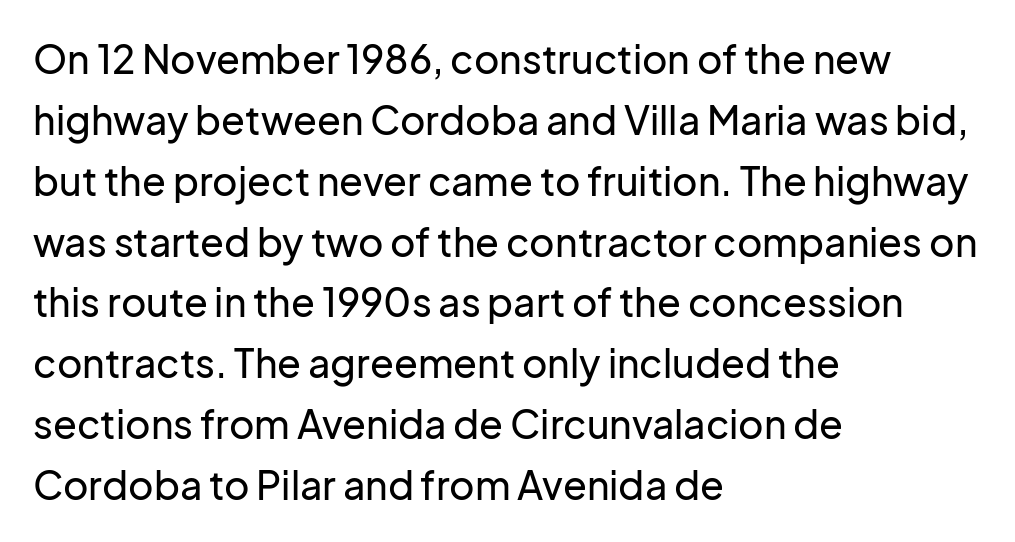
{"serif": "no", "italic": "no", "width": "normal", "stroke_contrast": "low", "x_height": "medium", "monospaced": "no", "underline": "no", "align": "left", "line_spacing": "normal", "line_spacing_ratio": 1.56, "letter_spacing": "normal", "letter_spacing_em": 0.0, "glyph_px": 39}
